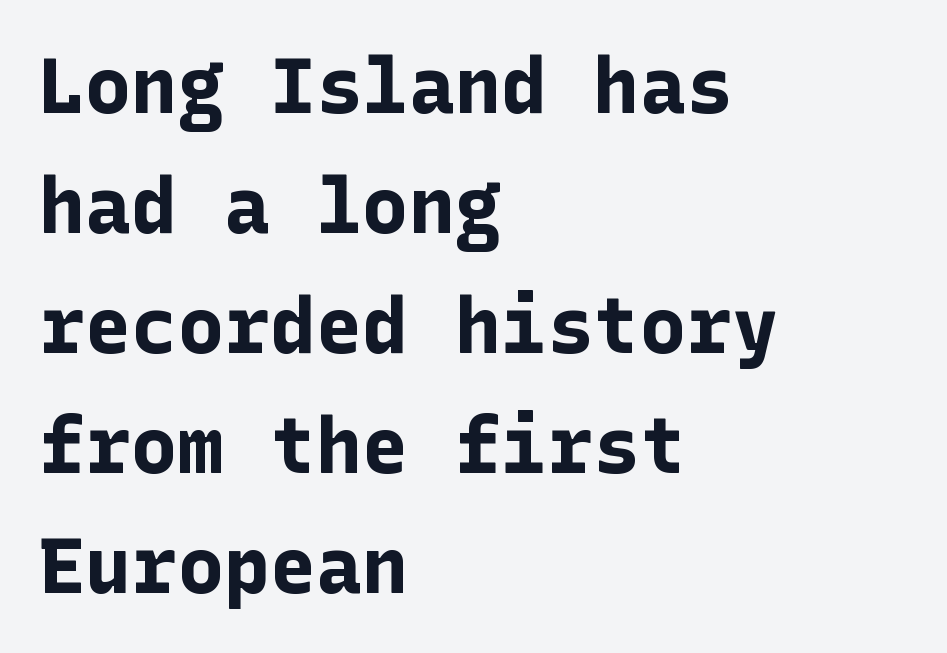
The image shows 77 px bold sans-serif type, upright; set left-aligned, normal line spacing (1.56x), normal letter spacing, not underlined; low stroke contrast and a medium x-height.
